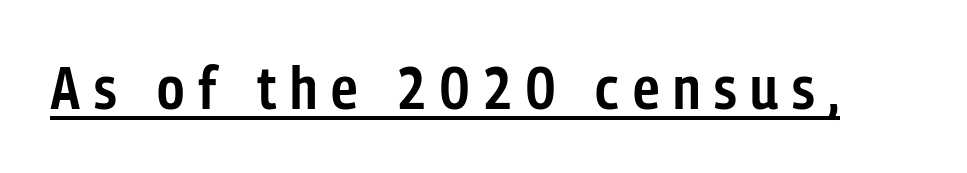
Q: Is the text bold? A: Semi-bold.
Q: Is the text italic (slanted)? A: No, it is upright.
Q: Is the typeface a serif or a sans-serif typeface? A: Sans-serif.
Q: Is the text underlined? A: Yes.
Q: Is the spacing between letters normal or unusually wide? A: Unusually wide.
Q: Width (condensed, normal, or wide)? A: Condensed.
Q: Stroke contrast? A: Low.
Q: x-height? A: Medium.
Q: Monospaced? A: No.
